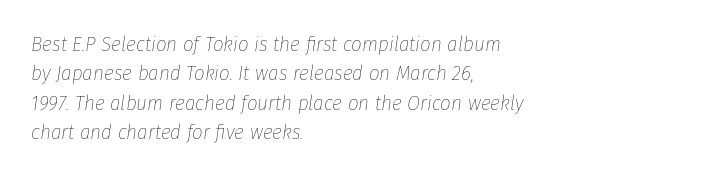
The letterforms sit at book weight or below. Successive baselines arrive at the customary interval. The specimen omits any rule beneath the text block's lines. Tracking here is standard; glyphs follow each other at the usual distance. Every row of glyphs begins at an identical x-position on the left.
